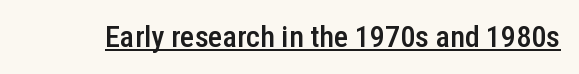
The image shows 30 px semibold, condensed sans-serif type, upright; set normal letter spacing, underlined; low stroke contrast and a medium x-height.
